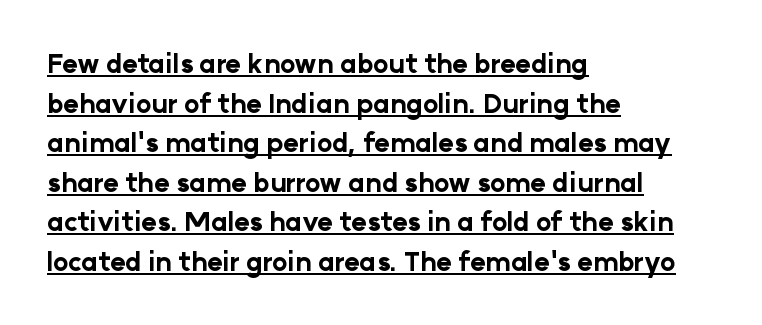
Q: Is the text bold? A: Yes.
Q: Is the text italic (slanted)? A: No, it is upright.
Q: Is the text underlined? A: Yes.
Q: How is the paragraph aligned? A: Left-aligned.
Q: Is the spacing between letters normal or unusually wide? A: Normal.
Q: Is the spacing between lines tight, normal or loose? A: Normal.
